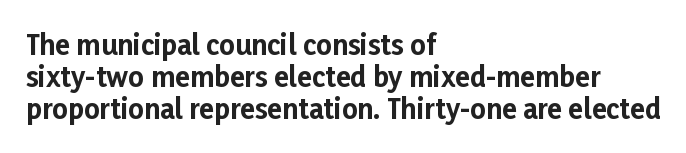
{"italic": "no", "bold": "yes", "underline": "no", "align": "left", "line_spacing_ratio": 1.19, "letter_spacing": "normal", "letter_spacing_em": 0.0, "glyph_px": 27}
